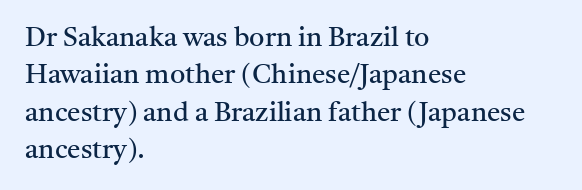
Q: Is the text bold? A: No.
Q: Is the text italic (slanted)? A: No, it is upright.
Q: Is the text underlined? A: No.
Q: How is the paragraph aligned? A: Left-aligned.
Q: Is the spacing between letters normal or unusually wide? A: Normal.
Q: Is the spacing between lines tight, normal or loose? A: Normal.
